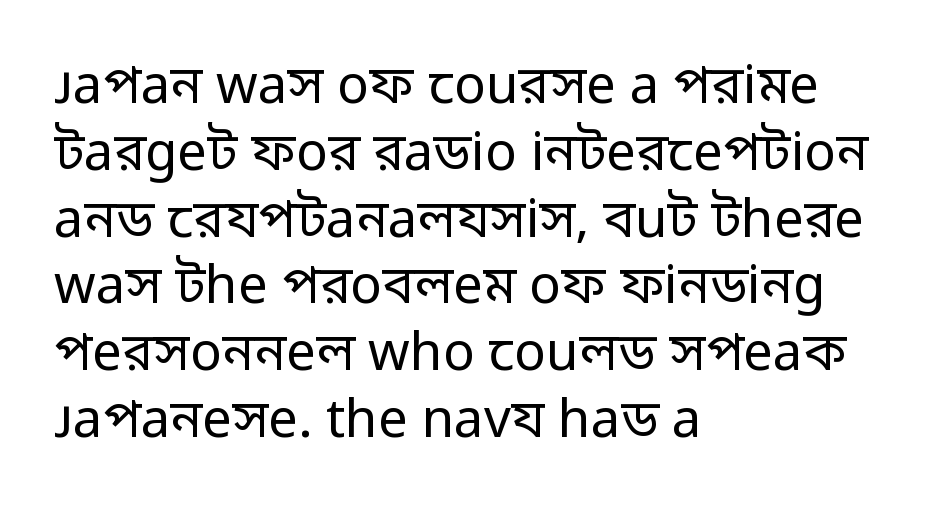
Q: Is the text bold? A: No.
Q: Is the text italic (slanted)? A: No, it is upright.
Q: Is the typeface a serif or a sans-serif typeface? A: Sans-serif.
Q: Is the text underlined? A: No.
Q: How is the paragraph aligned? A: Left-aligned.
Q: Is the spacing between letters normal or unusually wide? A: Normal.
Q: Is the spacing between lines tight, normal or loose? A: Normal.
Q: Width (condensed, normal, or wide)? A: Normal.
Q: Stroke contrast? A: Low.
Q: x-height? A: Medium.
Q: Monospaced? A: No.
